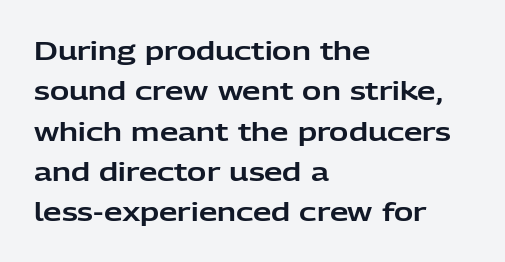
The image shows 26 px text type, upright; set left-aligned, normal line spacing (1.55x), normal letter spacing, not underlined.
